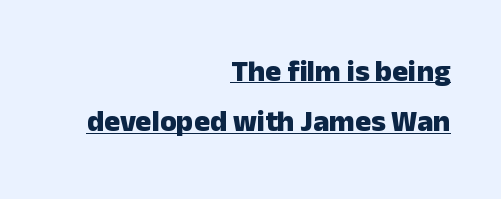
{"serif": "no", "italic": "no", "bold": "yes", "weight": "heavy", "width": "normal", "stroke_contrast": "low", "x_height": "medium", "monospaced": "no", "underline": "yes", "align": "right", "line_spacing": "normal", "line_spacing_ratio": 1.68, "letter_spacing": "normal", "letter_spacing_em": 0.0, "glyph_px": 30}
